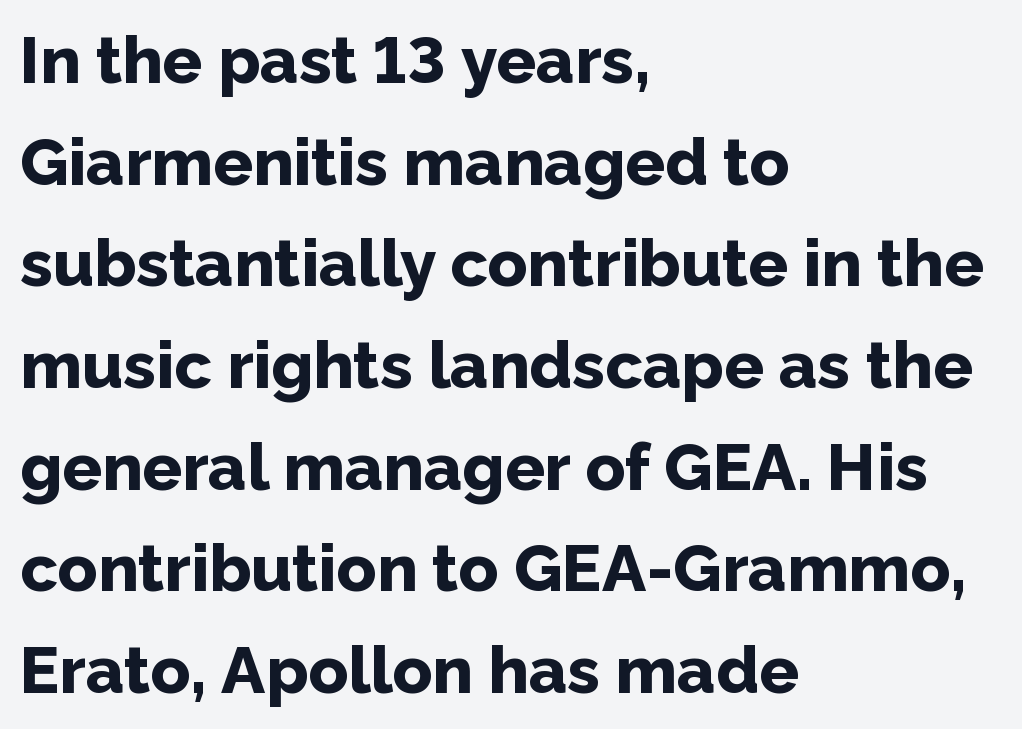
{"serif": "no", "italic": "no", "bold": "yes", "weight": "bold", "width": "normal", "stroke_contrast": "low", "x_height": "medium", "monospaced": "no", "underline": "no", "align": "left", "line_spacing": "normal", "line_spacing_ratio": 1.54, "letter_spacing": "normal", "letter_spacing_em": 0.0, "glyph_px": 66}
